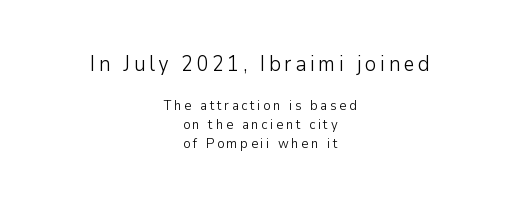
What's the leading like? Ordinary, nothing unusual. Size contrast runs from large at the top to small at the bottom. If you drew a line through each stem, it would be perfectly vertical. A centered setting, common on invitations and titles, is used for this passage.
